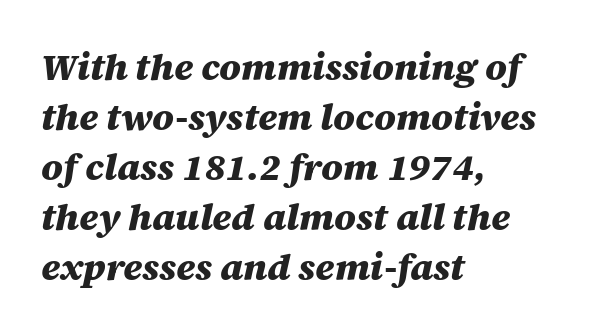
The image shows 37 px heavy type, italic (leaning right); set left-aligned, normal line spacing (1.35x), normal letter spacing, not underlined; medium stroke contrast and a large x-height.
